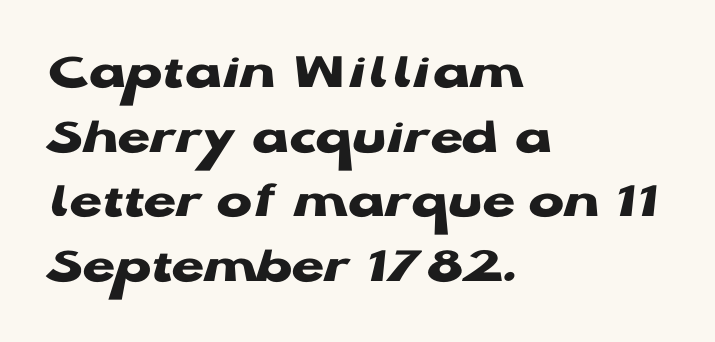
Q: Is the text bold? A: Yes.
Q: Is the text italic (slanted)? A: No, it is upright.
Q: Is the typeface a serif or a sans-serif typeface? A: Sans-serif.
Q: Is the text underlined? A: No.
Q: How is the paragraph aligned? A: Left-aligned.
Q: Is the spacing between letters normal or unusually wide? A: Normal.
Q: Width (condensed, normal, or wide)? A: Wide.
Q: Stroke contrast? A: Low.
Q: x-height? A: Medium.
Q: Monospaced? A: No.
